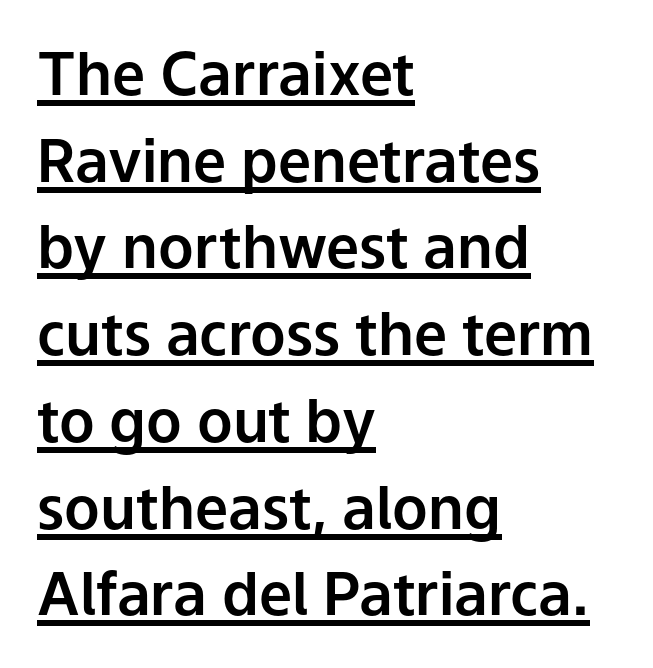
The image shows 59 px sans-serif type, upright; set left-aligned, normal line spacing (1.47x), normal letter spacing, underlined; low stroke contrast and a medium x-height.
